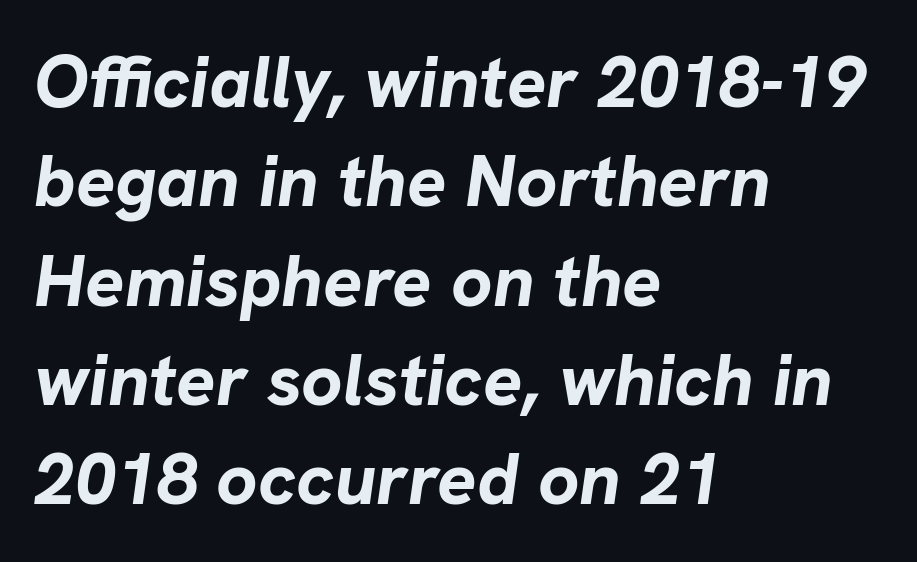
The rows are spaced the way most documents space them. Leftover space on each line is placed entirely after the last word. These lines are rendered in a variable-pitch font. There is no visible air inserted between adjacent glyphs. A typesetter would mark this as italic.
